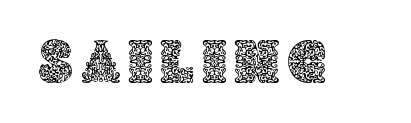
{"italic": "no", "width": "normal", "x_height": "large", "monospaced": "no", "underline": "no", "glyph_px": 62}
